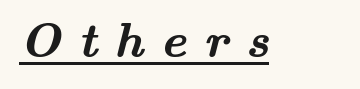
{"serif": "yes", "bold": "yes", "weight": "semibold", "width": "wide", "stroke_contrast": "medium", "x_height": "small", "monospaced": "no", "underline": "yes", "letter_spacing": "wide", "letter_spacing_em": 0.35, "glyph_px": 49}
